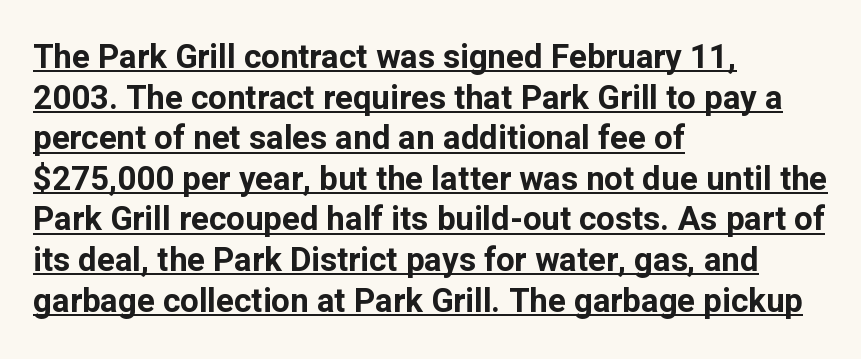
The image shows 33 px bold sans-serif type, upright; set left-aligned, line spacing 1.23x, normal letter spacing, underlined; low stroke contrast and a medium x-height.
